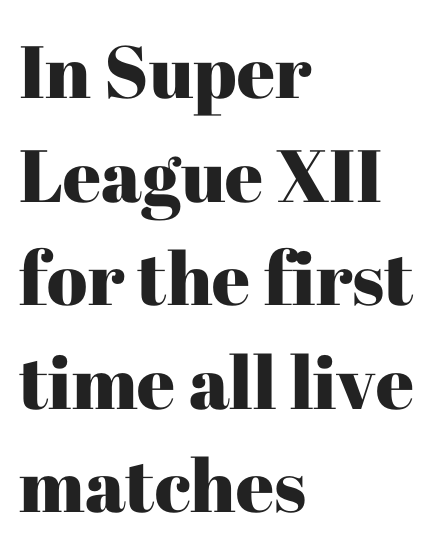
A bare baseline throughout the passage. The typography opts for an upright posture over an oblique one. Letter spacing: default. Think of a printed novel: that variable character pitch is what you see here. A classic flush-left, rag-right setting is used for this passage. The rendering shows small feet on the letterforms — a serif design.
